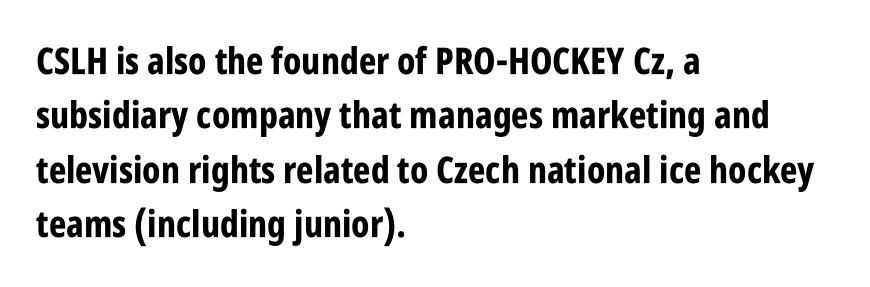
Regarding serifs, this sample does without them. The string is rendered with underlining switched off. The passage shown is typed in a proportional face where columns would drift. The text block is weighted toward the left margin, trailing off unevenly rightward. The tracking reads as untouched default to a designer's eye. Vertical strokes here are truly vertical.
